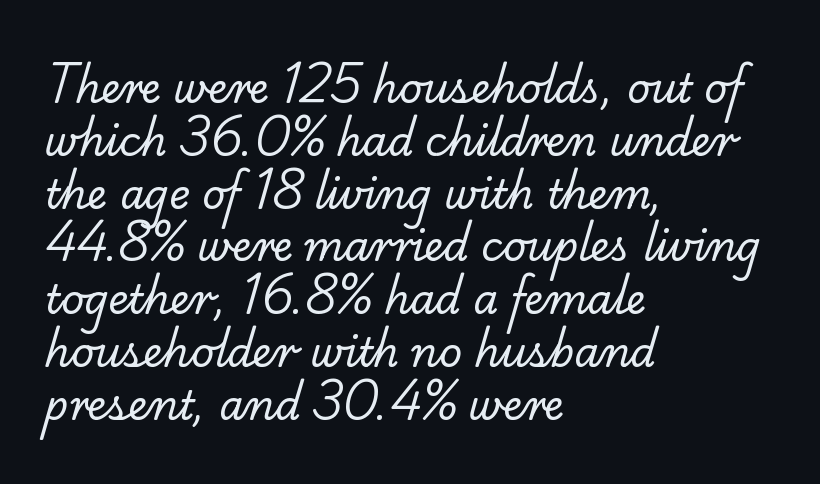
Q: Is the text bold? A: No.
Q: Is the text underlined? A: No.
Q: How is the paragraph aligned? A: Left-aligned.
Q: Is the spacing between letters normal or unusually wide? A: Normal.
Q: Is the spacing between lines tight, normal or loose? A: Normal.
Q: Width (condensed, normal, or wide)? A: Normal.
Q: Stroke contrast? A: Low.
Q: x-height? A: Small.
Q: Monospaced? A: No.
